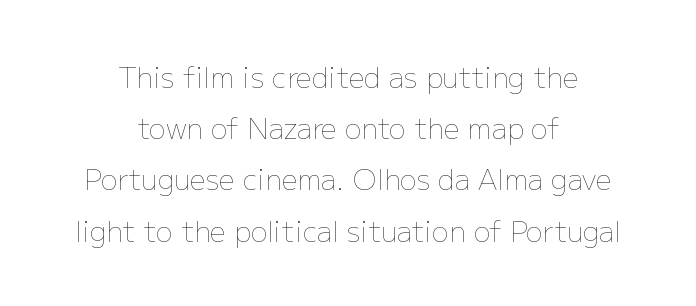
Q: Is the text bold? A: No.
Q: Is the text italic (slanted)? A: No, it is upright.
Q: Is the text underlined? A: No.
Q: How is the paragraph aligned? A: Centered.
Q: Is the spacing between letters normal or unusually wide? A: Normal.
Q: Width (condensed, normal, or wide)? A: Normal.
Q: Stroke contrast? A: Low.
Q: x-height? A: Medium.
Q: Monospaced? A: No.
